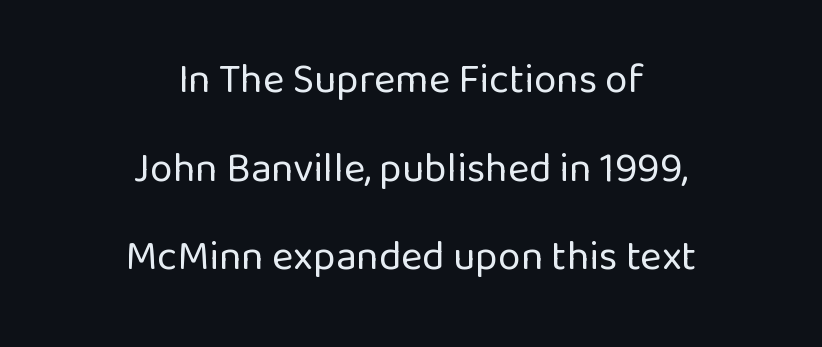
A typesetter would call this leading open, well beyond the default. Bold? No — there's no thickening of the strokes. Bare-footed words on every line. The lines in this sample share a center point and differ in where they start and stop. Default kerning and tracking; the words read as compact shapes. Note the varied advance widths — an 'i' is clearly narrower than an 'm'.
